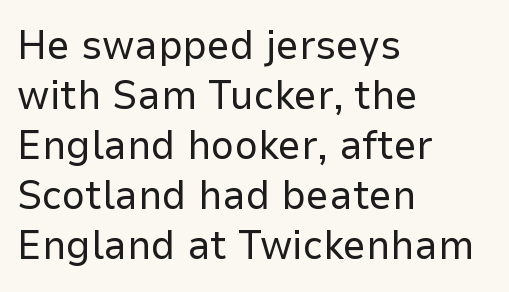
The image shows 41 px regular-weight sans-serif type, upright; set left-aligned, line spacing 1.22x, normal letter spacing, not underlined; low stroke contrast and a medium x-height.
